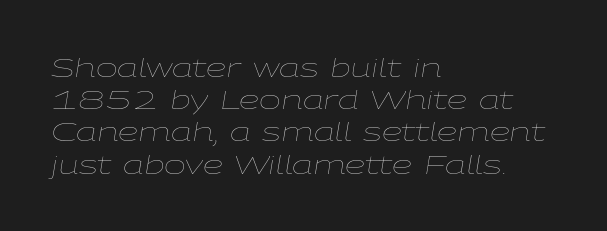
Q: Is the text bold? A: No.
Q: Is the text italic (slanted)? A: Yes, it leans right by about 9 degrees.
Q: Is the text underlined? A: No.
Q: How is the paragraph aligned? A: Left-aligned.
Q: Is the spacing between letters normal or unusually wide? A: Normal.
